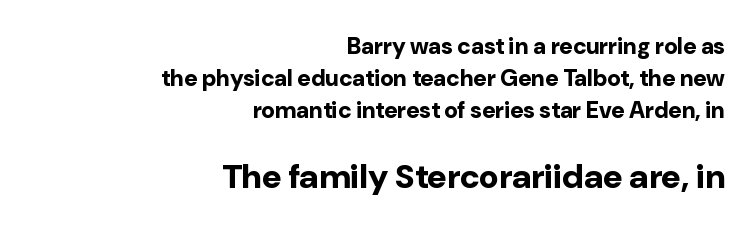
{"serif": "no", "italic": "no", "bold": "yes", "weight": "bold", "width": "normal", "stroke_contrast": "low", "x_height": "medium", "monospaced": "no", "underline": "no", "align": "right", "line_spacing": "normal", "line_spacing_ratio": 1.39, "letter_spacing": "normal", "letter_spacing_em": 0.0, "larger_block": "second", "size_ratio": 1.48, "glyph_px": 34}
